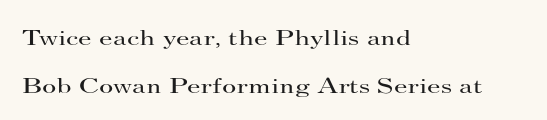
Rows of type keep a wide berth in the vertical direction. What stands out about the letter spacing? Nothing — it is the standard amount. Heaviness? Minimal to ordinary, like unemphasized prose. One-word summary of the alignment: left. Bare-footed words on every line.
